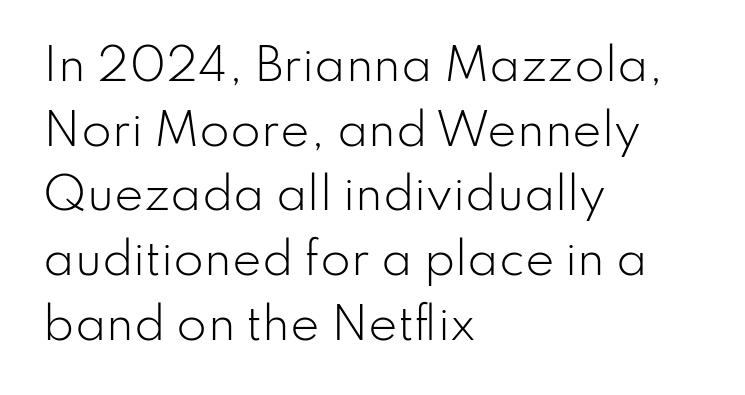
The lettering stays uniformly vertical, giving the passage a roman look. Visually the block forms a straight wall on the left and a jagged coastline on the right. Students, note that the glyphs here touch the page at normal intervals. The vertical gap from one line to the next is medium. Character widths vary here, with narrow letters taking less room than wide ones.
